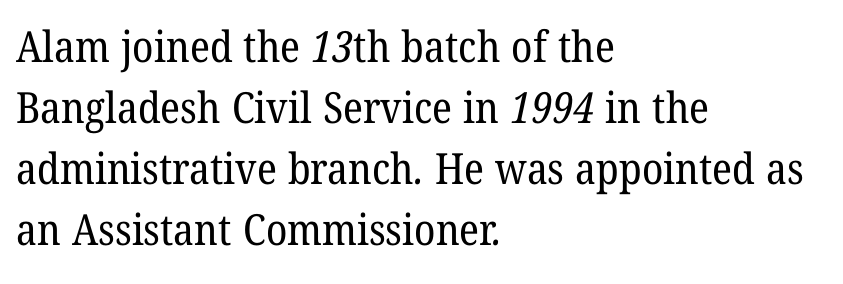
{"serif": "yes", "bold": "no", "weight": "regular", "width": "normal", "stroke_contrast": "low", "x_height": "medium", "monospaced": "no", "underline": "no", "align": "left", "line_spacing": "normal", "line_spacing_ratio": 1.42, "letter_spacing": "normal", "letter_spacing_em": 0.0, "glyph_px": 43}
